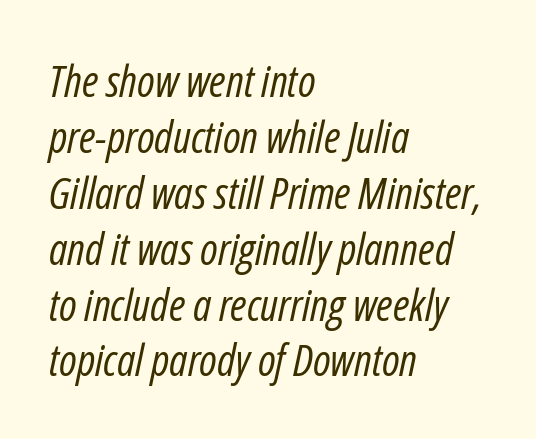
Q: Is the text bold? A: No.
Q: Is the text italic (slanted)? A: Yes, it leans right by about 12 degrees.
Q: Is the text underlined? A: No.
Q: How is the paragraph aligned? A: Left-aligned.
Q: Is the spacing between letters normal or unusually wide? A: Normal.
Q: Is the spacing between lines tight, normal or loose? A: Normal.
Q: Width (condensed, normal, or wide)? A: Condensed.
Q: Stroke contrast? A: Low.
Q: x-height? A: Medium.
Q: Monospaced? A: No.
